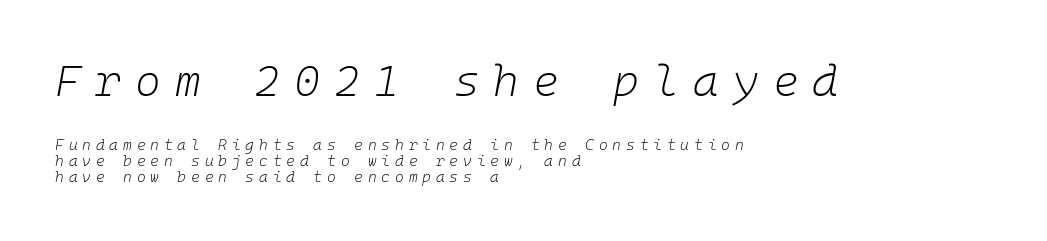
Q: Is the text bold? A: No.
Q: Is the text italic (slanted)? A: Yes, it leans right by about 10 degrees.
Q: Is the text underlined? A: No.
Q: How is the paragraph aligned? A: Left-aligned.
Q: Is the spacing between letters normal or unusually wide? A: Unusually wide.
Q: Is the spacing between lines tight, normal or loose? A: Tight.
Q: Which block of text is set in a larger size, the first (top) or the second (bottom)? A: The first (top) one.
Q: Width (condensed, normal, or wide)? A: Normal.
Q: Stroke contrast? A: Low.
Q: x-height? A: Medium.
Q: Monospaced? A: Yes.
